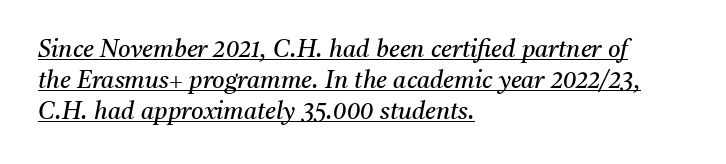
Q: Is the text bold? A: No.
Q: Is the text italic (slanted)? A: Yes, it leans right by about 11 degrees.
Q: Is the text underlined? A: Yes.
Q: How is the paragraph aligned? A: Left-aligned.
Q: Is the spacing between letters normal or unusually wide? A: Normal.
Q: Is the spacing between lines tight, normal or loose? A: Normal.
